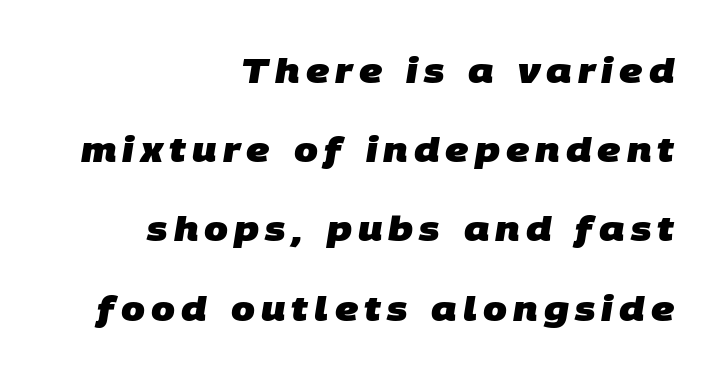
Summary of vertical rhythm: relaxed, with wide interline spacing. The typesetter chose a ragged-left arrangement here. Looks like regular typesetting: each glyph gets only the width it needs. Typesetter's note: full bold, strokes at maximum text heaviness.
